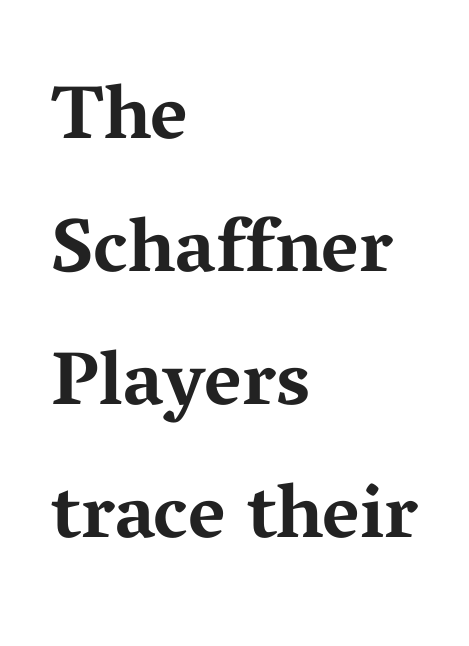
Every character sits straight up, as roman type does. Is the block centered? No — it sits flush against the left margin. Nobody drew a line under any word here. The font family rendered here belongs to the serif group. How heavy is the stroke? Heavy — this is a bold.
